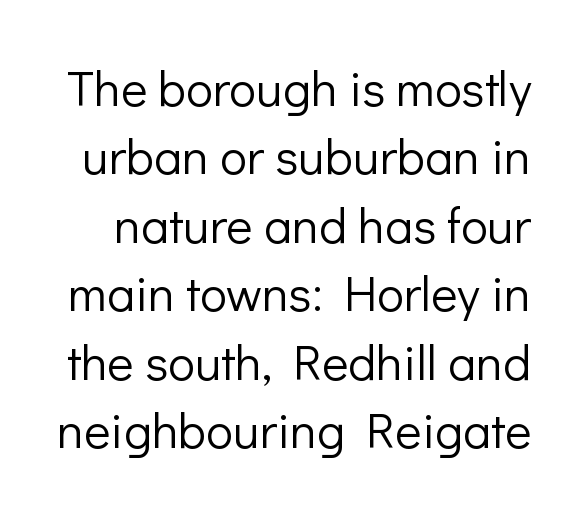
The axis of the letterforms is exactly vertical. No feet cap the strokes, marking this as sans-serif type. The lines sit at an ordinary, default distance from one another. A typesetter would call this proportional, since set widths differ per character. Tracking here is standard; glyphs follow each other at the usual distance. The words here are not underlined.
